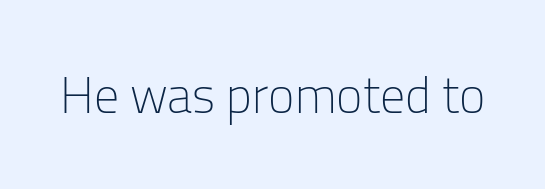
Q: Is the text bold? A: No.
Q: Is the text italic (slanted)? A: No, it is upright.
Q: Is the typeface a serif or a sans-serif typeface? A: Sans-serif.
Q: Is the text underlined? A: No.
Q: Is the spacing between letters normal or unusually wide? A: Normal.
Q: Width (condensed, normal, or wide)? A: Normal.
Q: Stroke contrast? A: Low.
Q: x-height? A: Medium.
Q: Monospaced? A: No.
